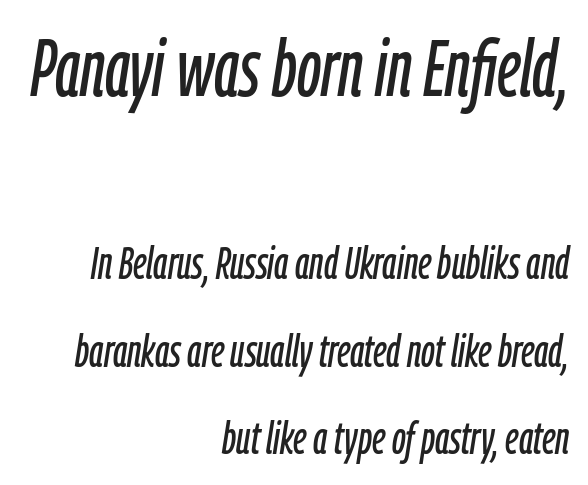
Q: Is the text italic (slanted)? A: Yes, it leans right by about 9 degrees.
Q: Is the text underlined? A: No.
Q: How is the paragraph aligned? A: Right-aligned.
Q: Is the spacing between letters normal or unusually wide? A: Normal.
Q: Is the spacing between lines tight, normal or loose? A: Loose.
Q: Which block of text is set in a larger size, the first (top) or the second (bottom)? A: The first (top) one.
Q: Width (condensed, normal, or wide)? A: Condensed.
Q: Stroke contrast? A: Low.
Q: x-height? A: Medium.
Q: Monospaced? A: No.
